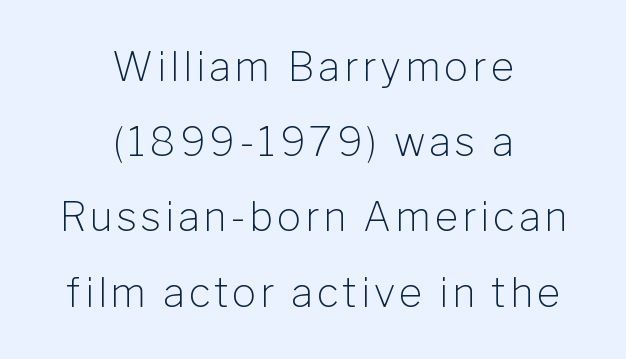
Is the stroke heavy? The answer is a plain regular-or-lighter. This rendering employs a face without finishing strokes, i.e., a sans-serif. The passage shown is typed in a proportional face where columns would drift. The letters stand upright; this is a roman face. The rendering positions every line midway between the sides.
